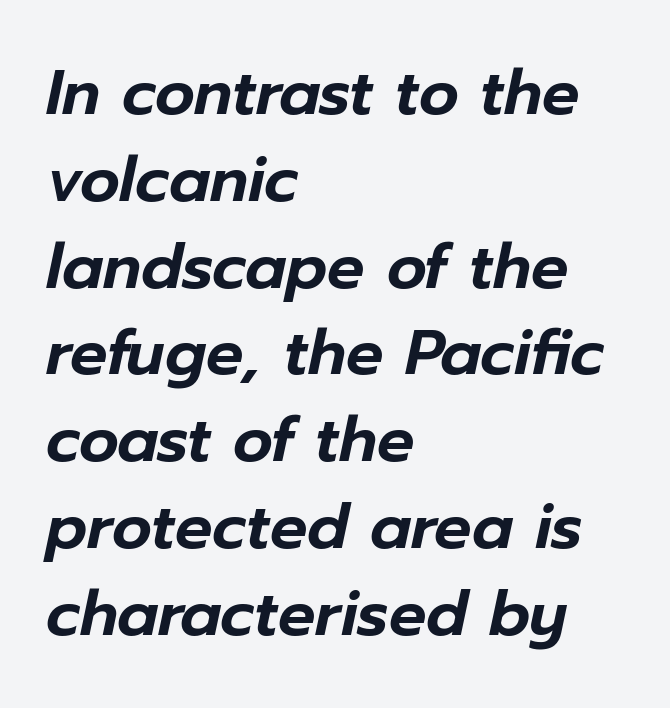
The rag falls on the right side of this text block. Letters rest on an invisible, unmarked baseline. A typesetter would call this proportional, since set widths differ per character. Words appear dense and cohesive because spacing is normal.
